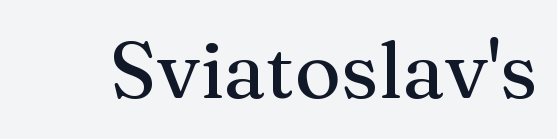
{"serif": "yes", "italic": "no", "width": "normal", "stroke_contrast": "medium", "x_height": "medium", "monospaced": "no", "underline": "no", "letter_spacing": "normal", "letter_spacing_em": 0.0, "glyph_px": 79}
